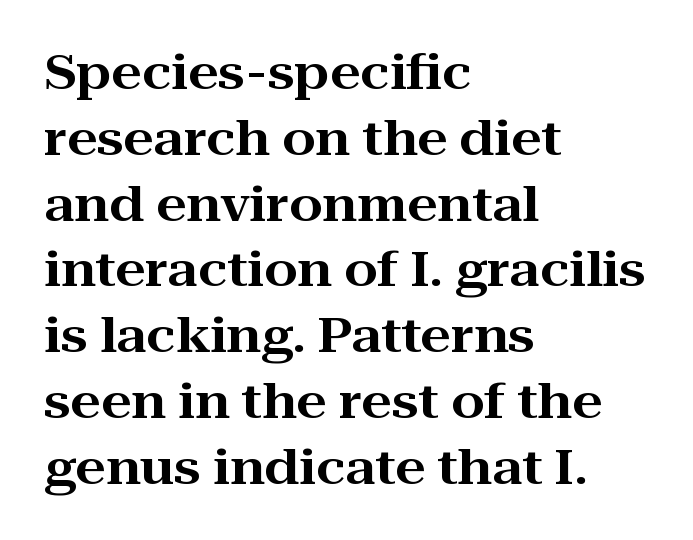
The image shows 48 px wide serif type, upright; set left-aligned, normal line spacing (1.37x), normal letter spacing, not underlined; high stroke contrast and a medium x-height.
